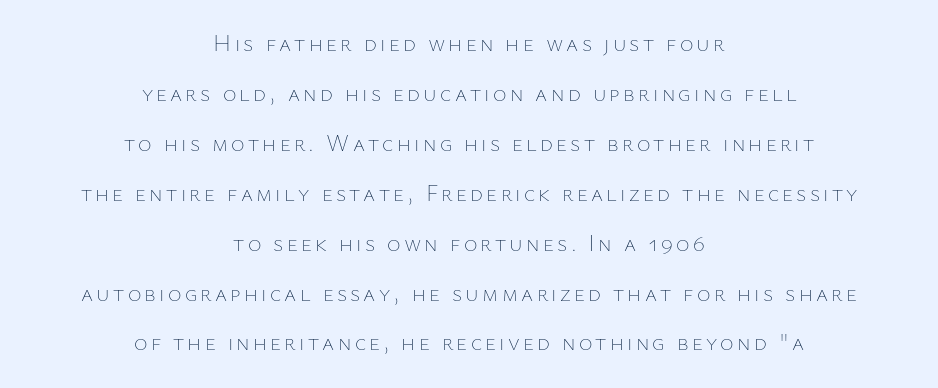
{"italic": "no", "bold": "no", "underline": "no", "align": "center", "line_spacing": "loose", "line_spacing_ratio": 2.17, "glyph_px": 23}
